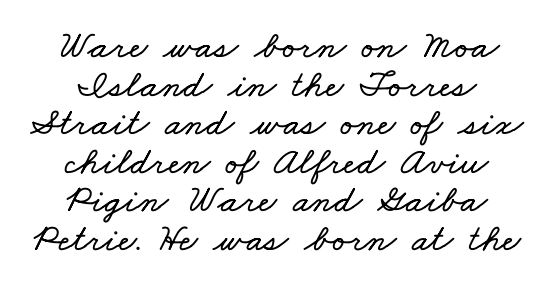
Does extra space separate the letters? No, they use regular spacing. The face used here is proportionally spaced, like ordinary book or web type. The rendering uses a small line-height, squeezing the rows. The baseline area is clear.
